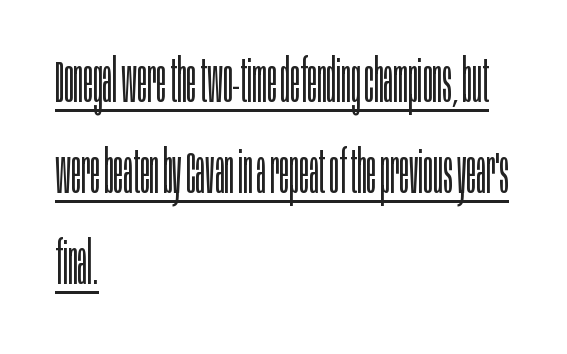
Q: Is the text bold? A: No.
Q: Is the text italic (slanted)? A: No, it is upright.
Q: Is the typeface a serif or a sans-serif typeface? A: Sans-serif.
Q: Is the text underlined? A: Yes.
Q: How is the paragraph aligned? A: Left-aligned.
Q: Is the spacing between letters normal or unusually wide? A: Normal.
Q: Is the spacing between lines tight, normal or loose? A: Normal.
Q: Width (condensed, normal, or wide)? A: Condensed.
Q: Stroke contrast? A: Low.
Q: x-height? A: Large.
Q: Monospaced? A: No.
